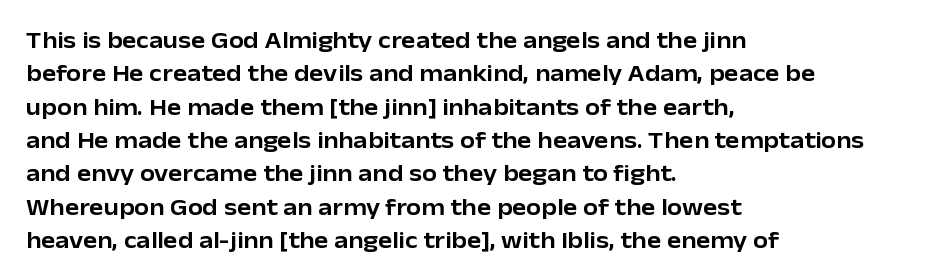
The image shows 24 px text type, upright; set left-aligned, normal line spacing (1.39x), normal letter spacing, not underlined.
